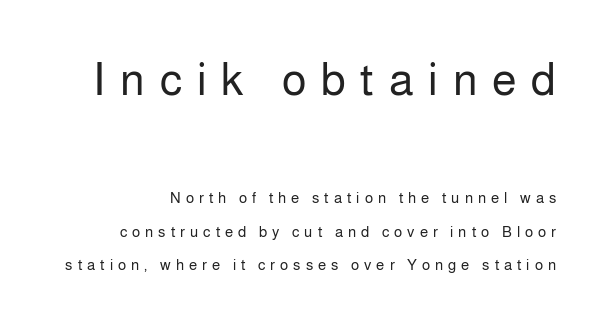
Q: Is the text bold? A: No.
Q: Is the text italic (slanted)? A: No, it is upright.
Q: Is the typeface a serif or a sans-serif typeface? A: Sans-serif.
Q: Is the text underlined? A: No.
Q: Is the spacing between letters normal or unusually wide? A: Unusually wide.
Q: Is the spacing between lines tight, normal or loose? A: Loose.
Q: Which block of text is set in a larger size, the first (top) or the second (bottom)? A: The first (top) one.
Q: Width (condensed, normal, or wide)? A: Normal.
Q: Stroke contrast? A: Low.
Q: x-height? A: Medium.
Q: Monospaced? A: No.
